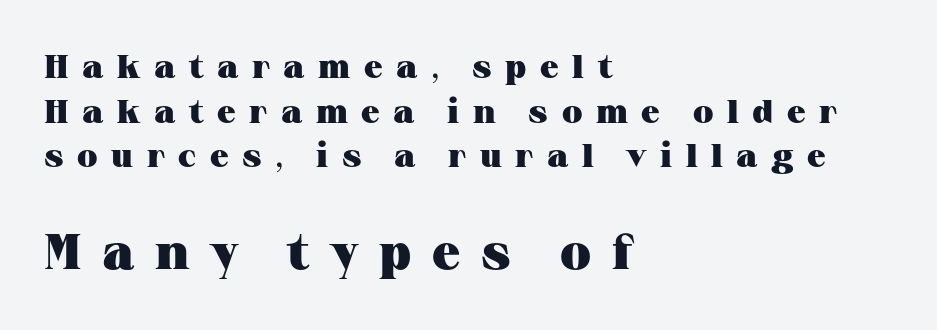
Q: Is the text bold? A: Yes.
Q: Is the text italic (slanted)? A: No, it is upright.
Q: Is the typeface a serif or a sans-serif typeface? A: Serif.
Q: Is the text underlined? A: No.
Q: How is the paragraph aligned? A: Left-aligned.
Q: Is the spacing between letters normal or unusually wide? A: Unusually wide.
Q: Is the spacing between lines tight, normal or loose? A: Normal.
Q: Which block of text is set in a larger size, the first (top) or the second (bottom)? A: The second (bottom) one.
Q: Width (condensed, normal, or wide)? A: Wide.
Q: Stroke contrast? A: Medium.
Q: x-height? A: Medium.
Q: Monospaced? A: No.
